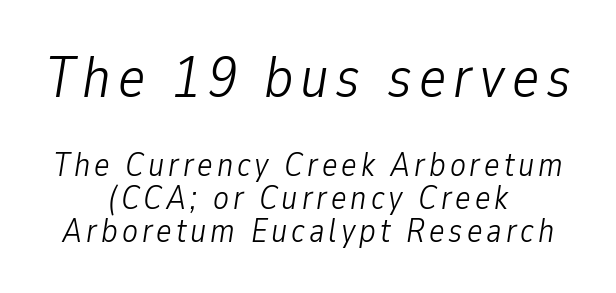
You could not count columns in this text — the font is proportionally spaced. Yep, that's italic — everything's leaning. What's the leading like? Squeezed, with rows nearly overlapping. These glyphs show unthickened strokes, regular width or finer. The compositor balanced each line on the midline. Is the lower block the larger one? No — the upper block carries the bigger type.
